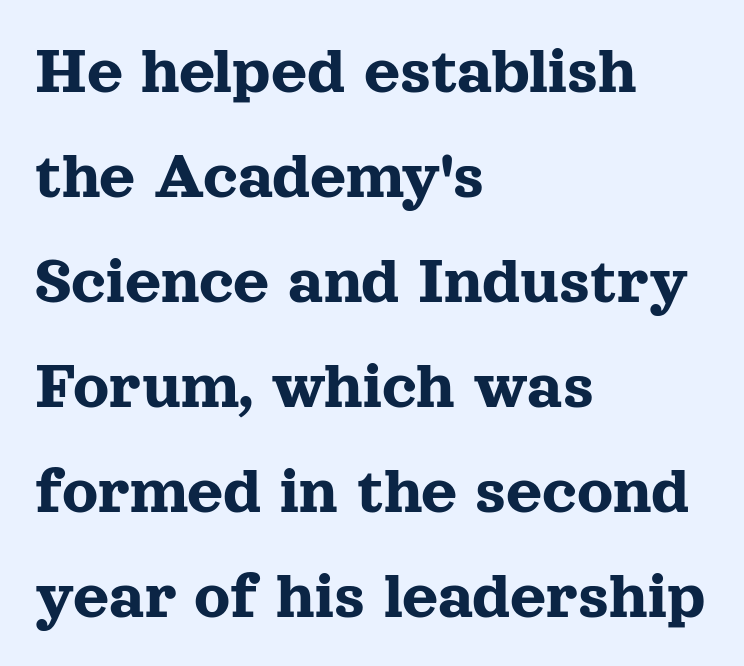
The image shows 70 px serif type, upright; set left-aligned, normal line spacing (1.5x), normal letter spacing, not underlined; a medium x-height.
